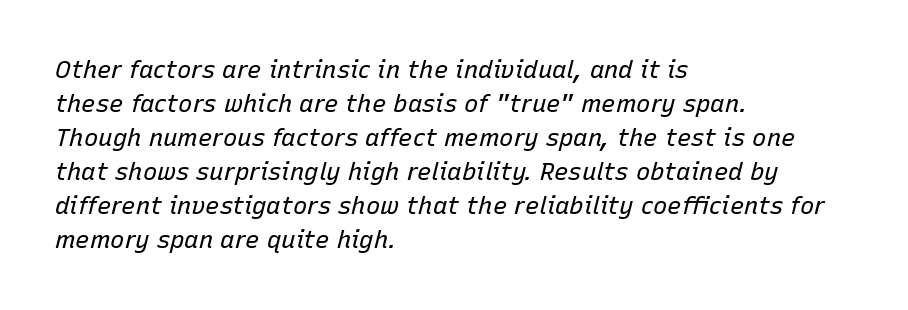
The image shows 24 px text type, italic (leaning right); set left-aligned, normal line spacing (1.42x), normal letter spacing, not underlined.
